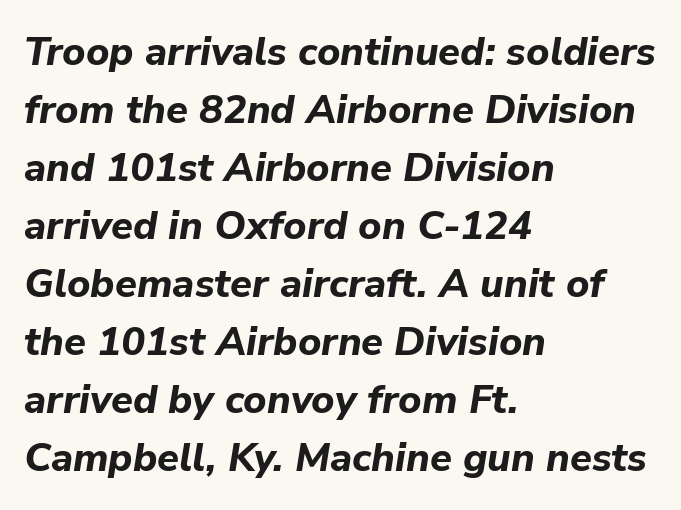
Q: Is the text bold? A: Yes.
Q: Is the text italic (slanted)? A: Yes, it leans right by about 9 degrees.
Q: Is the text underlined? A: No.
Q: How is the paragraph aligned? A: Left-aligned.
Q: Is the spacing between letters normal or unusually wide? A: Normal.
Q: Is the spacing between lines tight, normal or loose? A: Normal.
Q: Width (condensed, normal, or wide)? A: Normal.
Q: Stroke contrast? A: Low.
Q: x-height? A: Medium.
Q: Monospaced? A: No.
